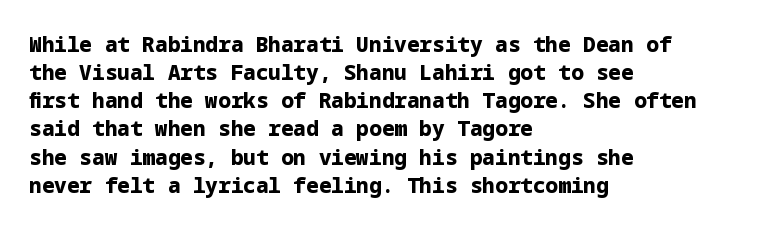
The image shows 21 px bold type, upright; set left-aligned, normal line spacing (1.34x), normal letter spacing, not underlined.
